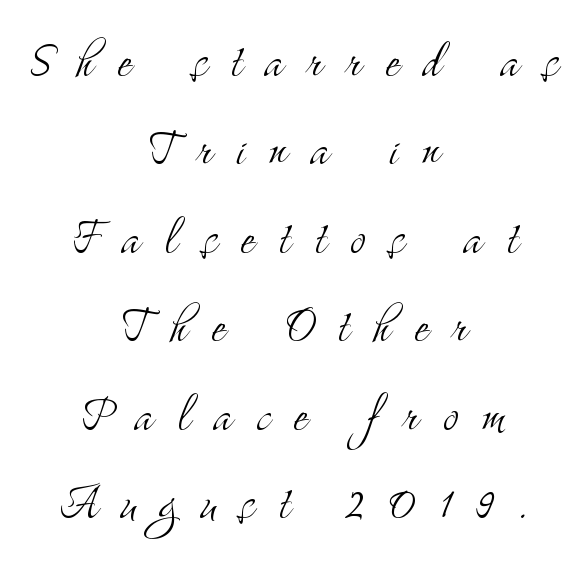
{"serif": "yes", "bold": "no", "weight": "light", "width": "condensed", "stroke_contrast": "medium", "x_height": "small", "monospaced": "no", "underline": "no", "align": "center", "line_spacing": "normal", "line_spacing_ratio": 1.5, "letter_spacing": "wide", "letter_spacing_em": 0.41, "glyph_px": 59}
